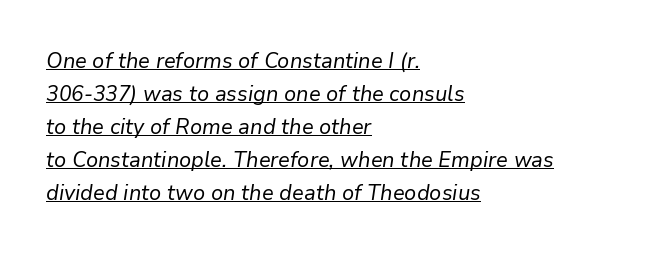
Weight: in the light-to-regular range. The typesetter chose a ragged-right arrangement here. Rows of type keep a routine distance in the vertical direction. In terms of letterspacing, this is plain default setting. The font's italic variant was chosen for this text. The rendering uses the underline text-decoration.
